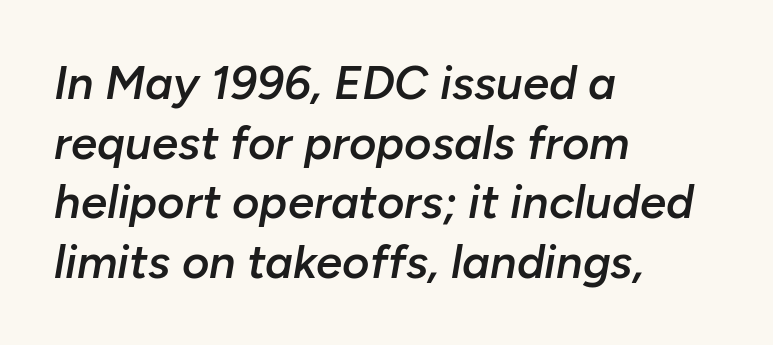
Q: Is the text bold? A: Semi-bold.
Q: Is the text italic (slanted)? A: Yes, it leans right by about 10 degrees.
Q: Is the text underlined? A: No.
Q: How is the paragraph aligned? A: Left-aligned.
Q: Is the spacing between letters normal or unusually wide? A: Normal.
Q: Is the spacing between lines tight, normal or loose? A: Normal.
Q: Width (condensed, normal, or wide)? A: Normal.
Q: Stroke contrast? A: Low.
Q: x-height? A: Medium.
Q: Monospaced? A: No.
